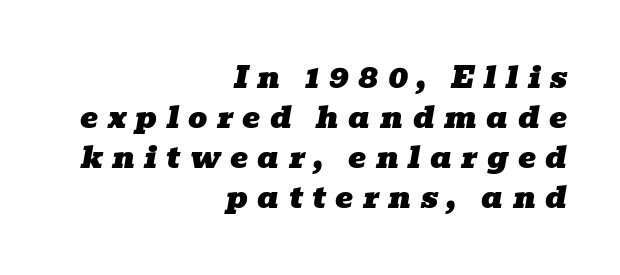
The image shows 30 px wide serif type, italic (leaning right); set right-aligned, normal line spacing (1.33x), unusually wide letter spacing (+0.31 em), not underlined; low stroke contrast and a medium x-height.
